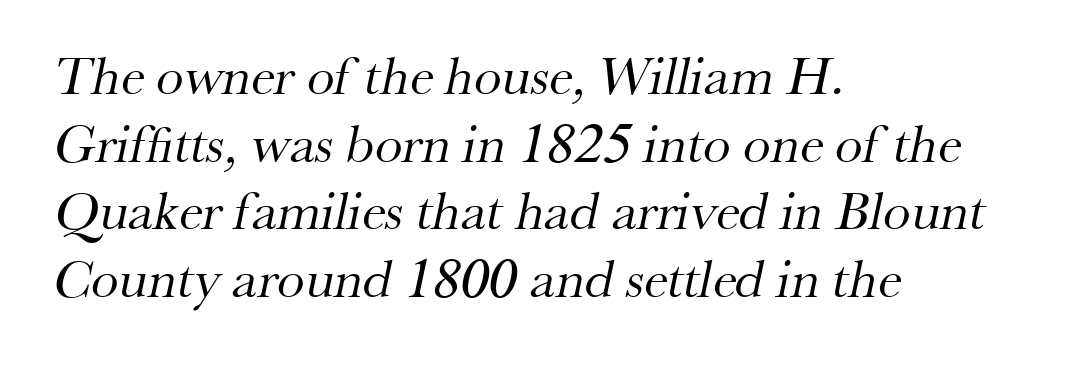
{"serif": "yes", "bold": "no", "weight": "regular", "width": "normal", "stroke_contrast": "medium", "x_height": "small", "monospaced": "no", "underline": "no", "align": "left", "line_spacing_ratio": 1.23, "letter_spacing": "normal", "letter_spacing_em": 0.0, "glyph_px": 55}
